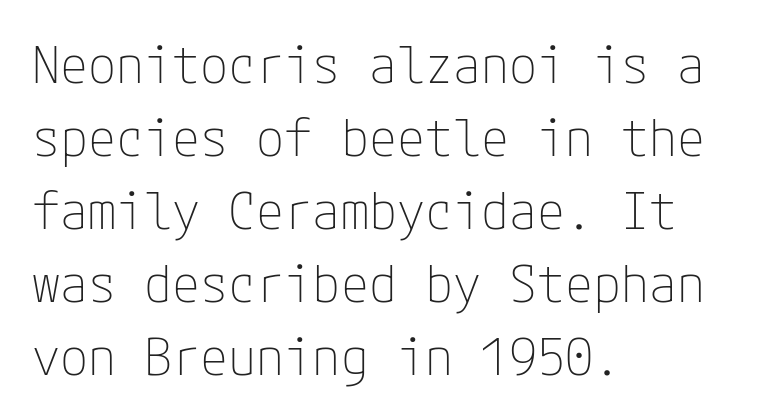
The setting favours the left margin, as ordinary paragraphs usually do. Posture: straight, roman, zero tilt. A typesetter would call this leading conventional body-copy spacing. Is this a sans? Yes — the strokes have no serifs. Each row of text sits above clean, open space.
